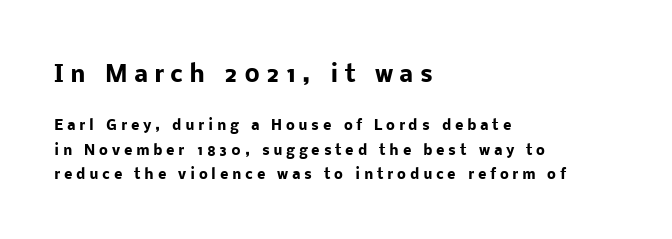
{"italic": "no", "bold": "yes", "underline": "no", "align": "left", "line_spacing_ratio": 1.76, "letter_spacing": "wide", "letter_spacing_em": 0.27, "larger_block": "first", "size_ratio": 1.64, "glyph_px": 23}
